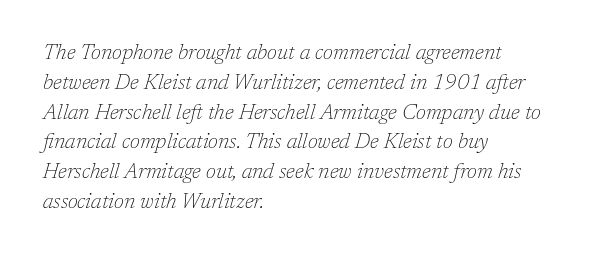
{"italic": "yes", "lean": "right", "slant_degrees": 17, "bold": "no", "underline": "no", "align": "left", "line_spacing": "normal", "line_spacing_ratio": 1.42, "letter_spacing": "normal", "letter_spacing_em": 0.0, "glyph_px": 21}
